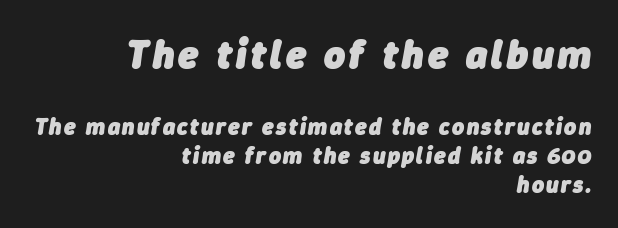
The letters advance in unequal steps, a hallmark of proportional type. The passage shown leans; its letterforms are oblique. One-word summary of the alignment: right. Has an underline been added? It has not. Students, observe: this is what conventionally led text looks like.
